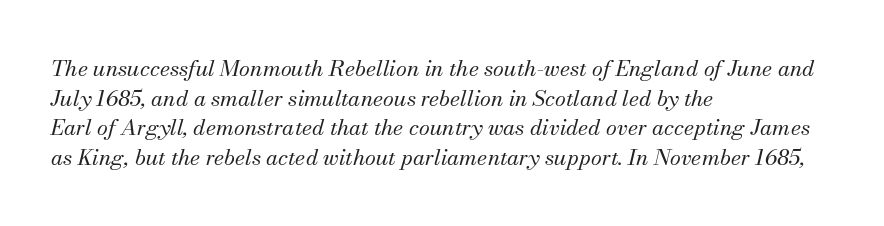
Quick note: underline off. The space between consecutive lines is moderate. The ragged edge is on the right, which tells us the setting is flush left. Nobody touched the tracking dial on this one.
